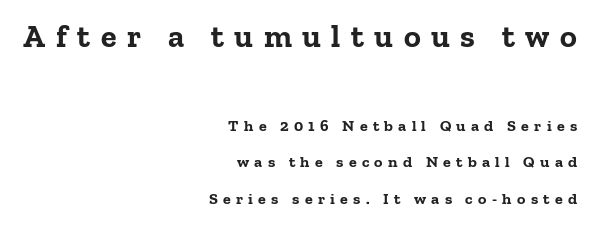
Q: Is the text bold? A: Yes.
Q: Is the text italic (slanted)? A: No, it is upright.
Q: Is the typeface a serif or a sans-serif typeface? A: Serif.
Q: Is the text underlined? A: No.
Q: How is the paragraph aligned? A: Right-aligned.
Q: Is the spacing between letters normal or unusually wide? A: Unusually wide.
Q: Is the spacing between lines tight, normal or loose? A: Loose.
Q: Which block of text is set in a larger size, the first (top) or the second (bottom)? A: The first (top) one.
Q: Width (condensed, normal, or wide)? A: Normal.
Q: Stroke contrast? A: Low.
Q: x-height? A: Medium.
Q: Monospaced? A: No.
